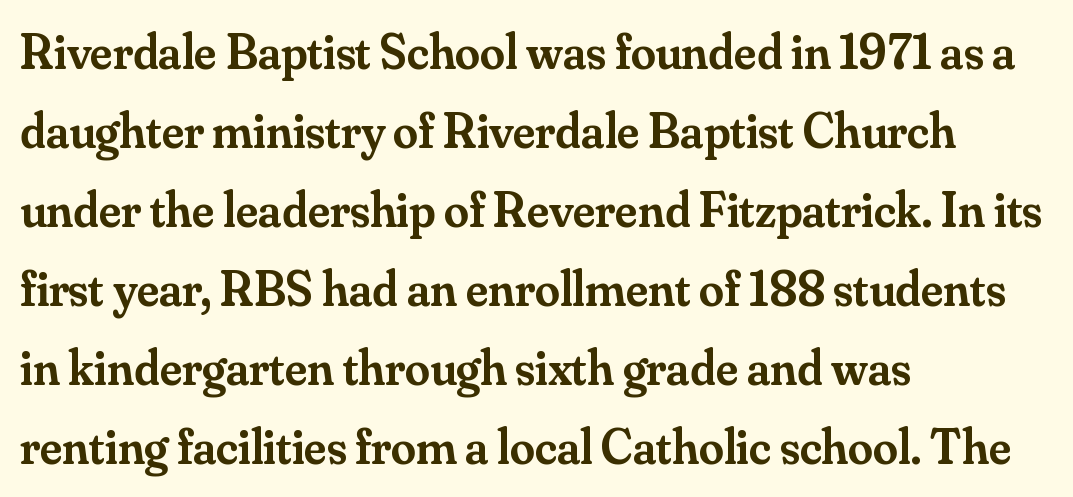
The image shows 50 px semibold serif type, upright; set left-aligned, normal line spacing (1.58x), normal letter spacing, not underlined; medium stroke contrast and a small x-height.
